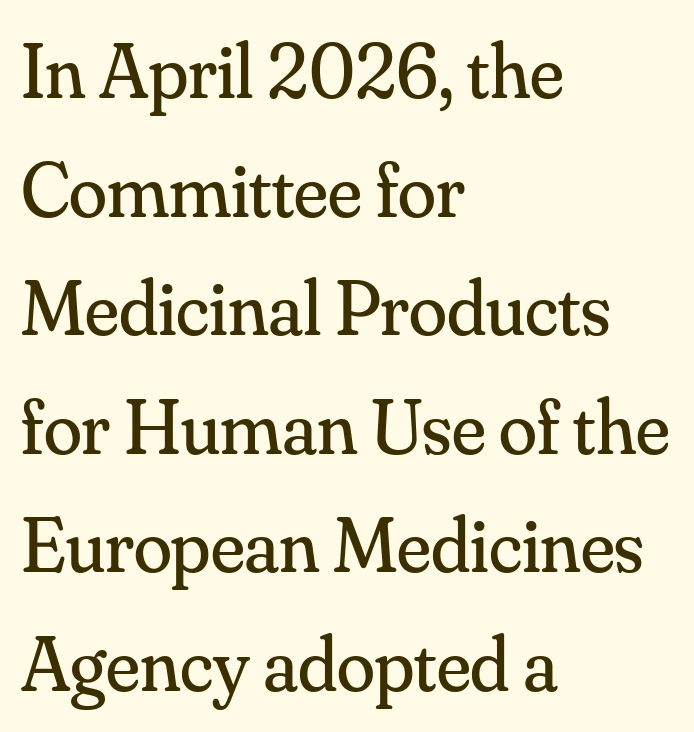
{"serif": "yes", "italic": "no", "bold": "no", "weight": "regular", "width": "normal", "stroke_contrast": "medium", "x_height": "small", "monospaced": "no", "underline": "no", "align": "left", "line_spacing": "normal", "line_spacing_ratio": 1.52, "letter_spacing": "normal", "letter_spacing_em": 0.0, "glyph_px": 78}
